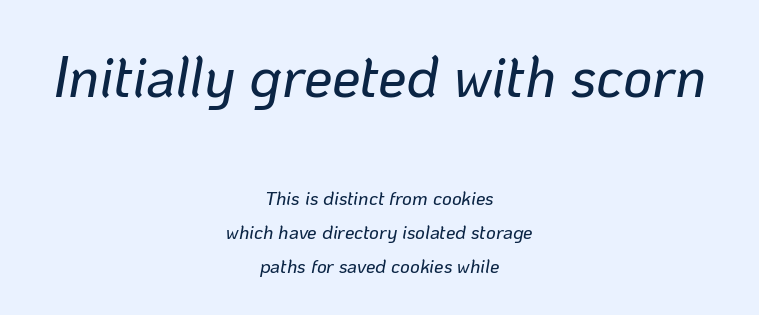
{"italic": "yes", "lean": "right", "slant_degrees": 10, "width": "normal", "stroke_contrast": "low", "x_height": "medium", "monospaced": "no", "underline": "no", "align": "center", "line_spacing_ratio": 1.79, "letter_spacing": "normal", "letter_spacing_em": 0.0, "larger_block": "first", "size_ratio": 3.0, "glyph_px": 57}
